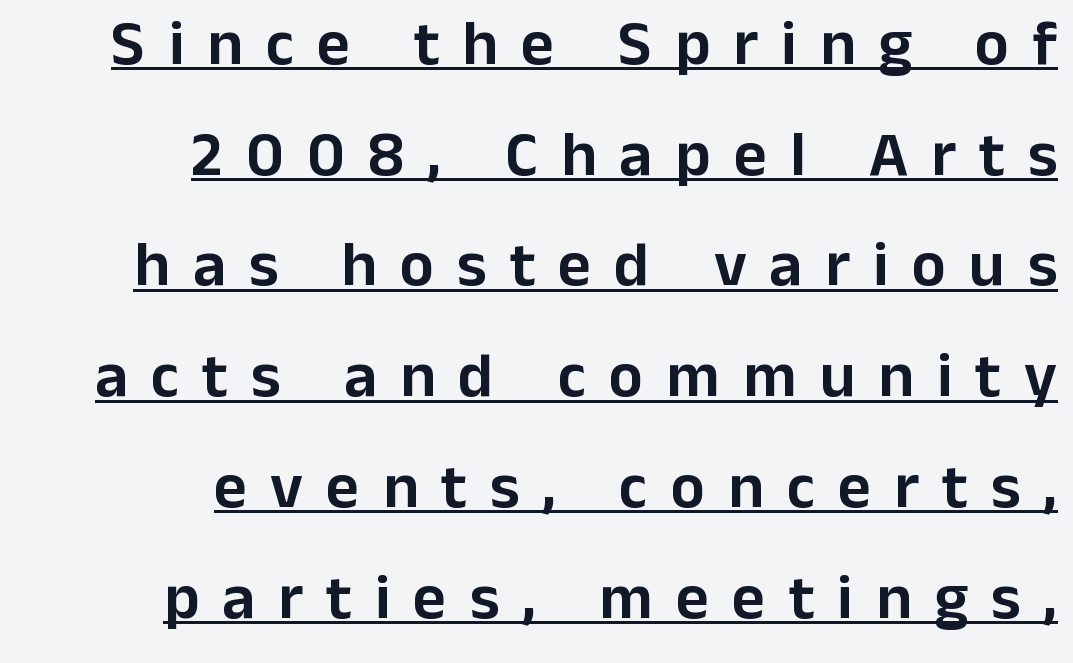
The image shows 64 px sans-serif type, upright; set right-aligned, line spacing 1.73x, unusually wide letter spacing (+0.36 em), underlined; low stroke contrast and a medium x-height.
